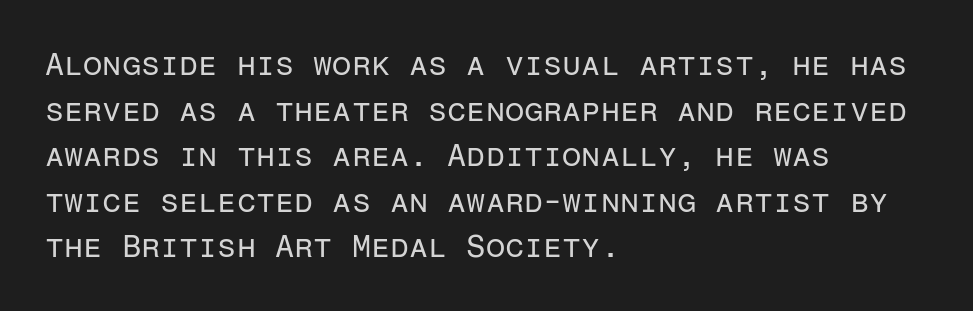
This sample has the even, mechanical cadence of fixed-width lettering. The lettering stays uniformly vertical, giving the passage a roman look. The baseline area is clear. Regular leading.
